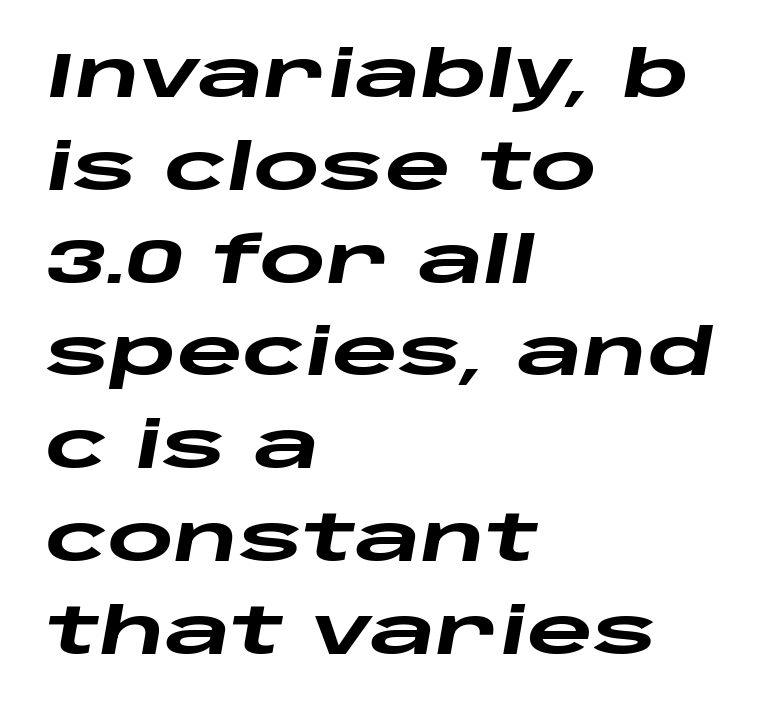
Each letter keeps its own natural width here, so spacing adapts to shape. What's the leading like? Ordinary, nothing unusual. The passage shown has conventional tracking throughout. The lettering tilts uniformly, giving the passage an italic look.
